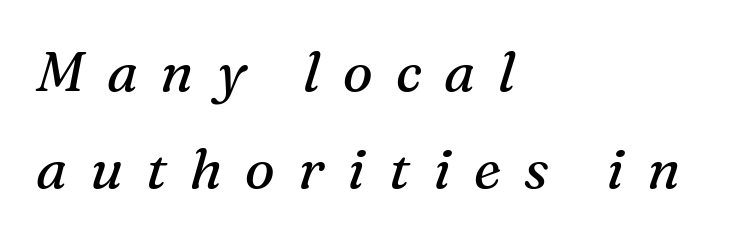
{"serif": "yes", "italic": "yes", "lean": "right", "slant_degrees": 16, "bold": "no", "weight": "regular", "width": "normal", "stroke_contrast": "medium", "x_height": "medium", "monospaced": "no", "underline": "no", "align": "left", "line_spacing_ratio": 1.74, "letter_spacing": "wide", "letter_spacing_em": 0.41, "glyph_px": 56}
